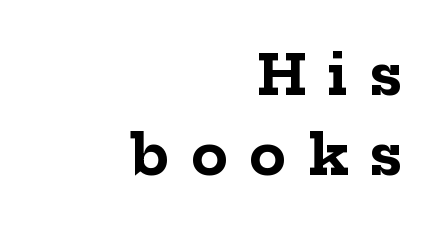
Q: Is the text bold? A: Yes.
Q: Is the text italic (slanted)? A: No, it is upright.
Q: Is the typeface a serif or a sans-serif typeface? A: Serif.
Q: Is the text underlined? A: No.
Q: How is the paragraph aligned? A: Right-aligned.
Q: Is the spacing between letters normal or unusually wide? A: Unusually wide.
Q: Is the spacing between lines tight, normal or loose? A: Normal.
Q: Width (condensed, normal, or wide)? A: Normal.
Q: Stroke contrast? A: Low.
Q: x-height? A: Medium.
Q: Monospaced? A: No.
